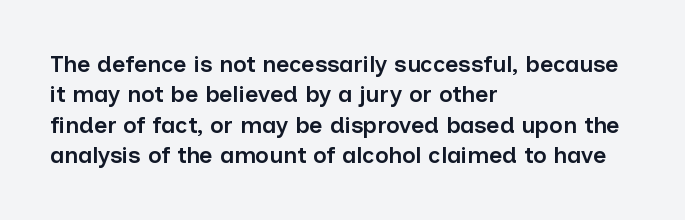
Q: Is the text bold? A: Semi-bold.
Q: Is the text italic (slanted)? A: No, it is upright.
Q: Is the text underlined? A: No.
Q: How is the paragraph aligned? A: Left-aligned.
Q: Is the spacing between letters normal or unusually wide? A: Normal.
Q: Is the spacing between lines tight, normal or loose? A: Normal.
